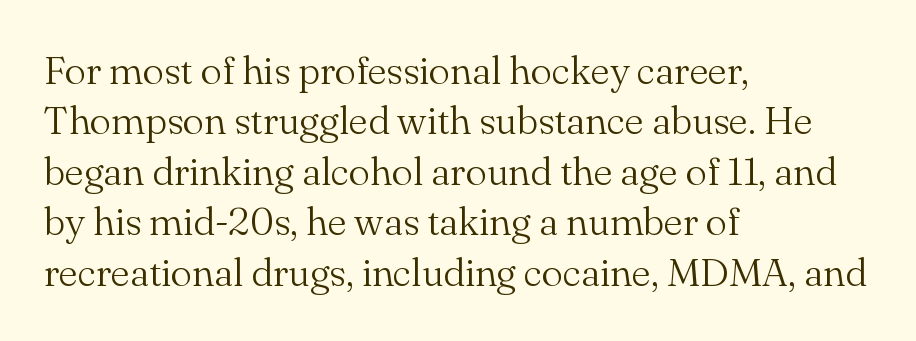
{"serif": "yes", "italic": "no", "bold": "no", "weight": "light", "width": "normal", "stroke_contrast": "medium", "x_height": "small", "monospaced": "no", "underline": "no", "align": "left", "line_spacing": "normal", "line_spacing_ratio": 1.26, "letter_spacing": "normal", "letter_spacing_em": 0.0, "glyph_px": 40}
